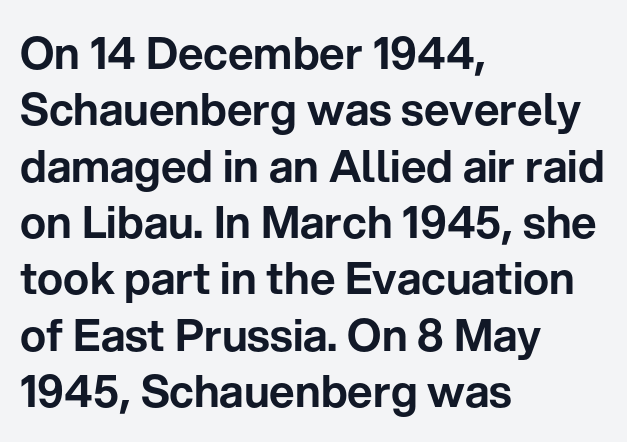
{"serif": "no", "italic": "no", "width": "normal", "stroke_contrast": "low", "x_height": "medium", "monospaced": "no", "underline": "no", "align": "left", "line_spacing": "normal", "line_spacing_ratio": 1.28, "letter_spacing": "normal", "letter_spacing_em": 0.0, "glyph_px": 44}
